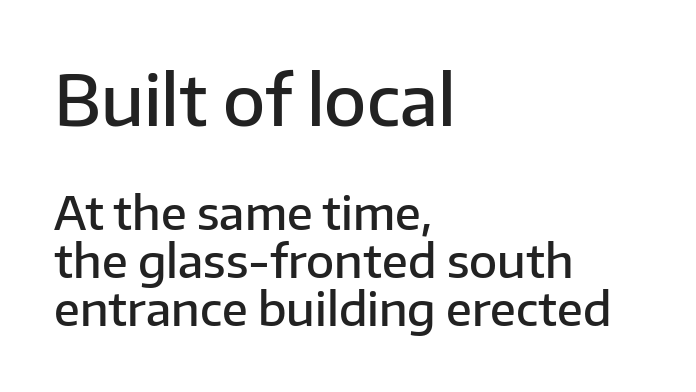
{"serif": "no", "italic": "no", "bold": "semi", "weight": "semibold", "width": "normal", "stroke_contrast": "low", "x_height": "medium", "monospaced": "no", "underline": "no", "align": "left", "line_spacing": "tight", "line_spacing_ratio": 1.05, "letter_spacing": "normal", "letter_spacing_em": 0.0, "larger_block": "first", "size_ratio": 1.5, "glyph_px": 69}
